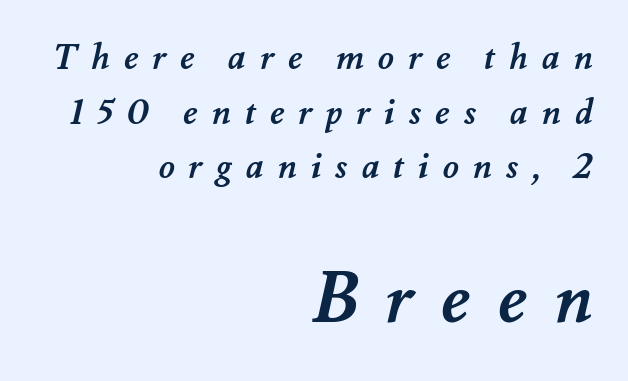
Q: Is the text bold? A: Yes.
Q: Is the text underlined? A: No.
Q: How is the paragraph aligned? A: Right-aligned.
Q: Is the spacing between letters normal or unusually wide? A: Unusually wide.
Q: Is the spacing between lines tight, normal or loose? A: Normal.
Q: Which block of text is set in a larger size, the first (top) or the second (bottom)? A: The second (bottom) one.
Q: Width (condensed, normal, or wide)? A: Normal.
Q: Stroke contrast? A: Medium.
Q: x-height? A: Small.
Q: Monospaced? A: No.
